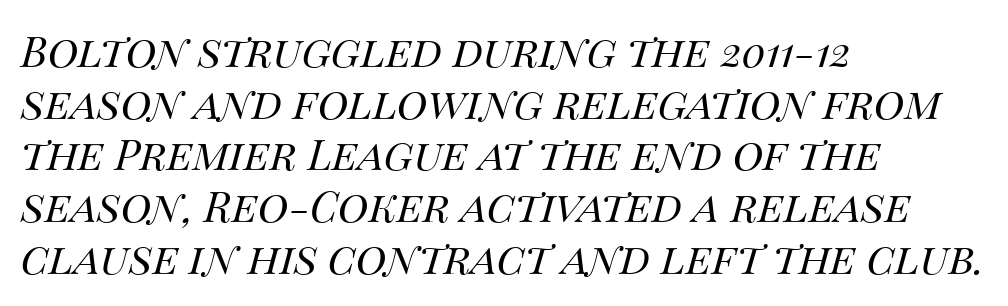
{"italic": "yes", "lean": "right", "slant_degrees": 14, "bold": "no", "weight": "regular", "width": "normal", "stroke_contrast": "medium", "x_height": "large", "monospaced": "no", "underline": "no", "align": "left", "line_spacing_ratio": 1.23, "letter_spacing": "normal", "letter_spacing_em": 0.0, "glyph_px": 42}
